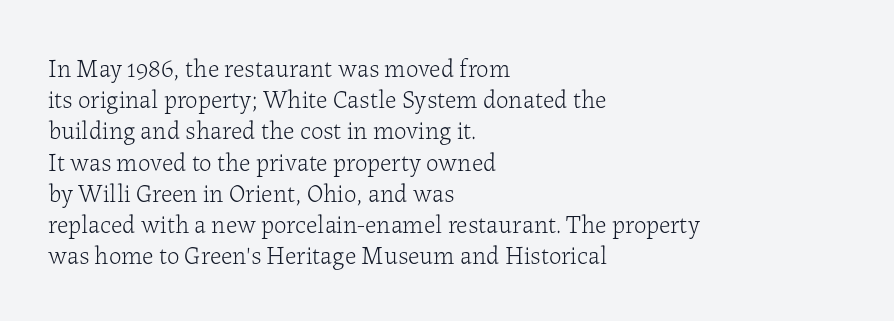
{"italic": "no", "bold": "no", "underline": "no", "align": "left", "line_spacing": "normal", "line_spacing_ratio": 1.25, "letter_spacing": "normal", "letter_spacing_em": 0.0, "glyph_px": 25}
